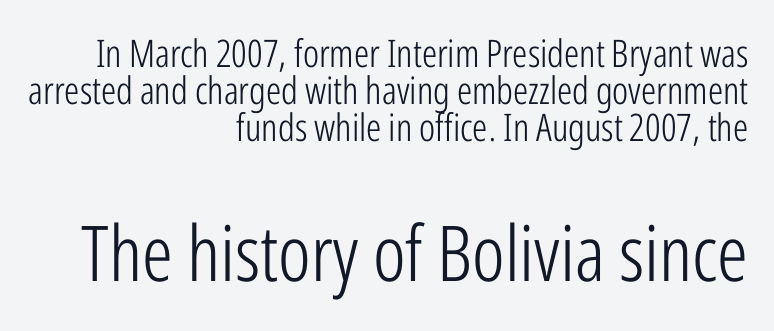
Vertical spacing — tight. This sample uses an upright cut, with every glyph sitting square on the baseline. The letters carry no serifs — their stems end cleanly without finishing strokes. Underlining? Definitely not there.
